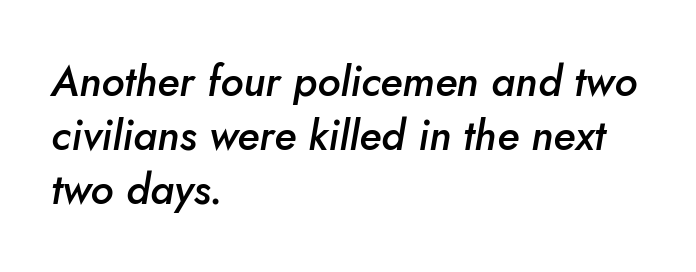
The image shows 42 px semibold type, italic (leaning right); set left-aligned, normal line spacing (1.29x), normal letter spacing, not underlined; low stroke contrast and a small x-height.
